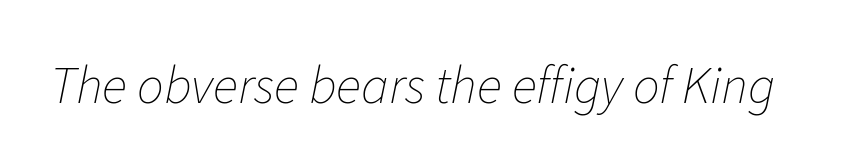
The image shows 53 px thin type, italic (leaning right); set normal letter spacing, not underlined; low stroke contrast and a medium x-height.
